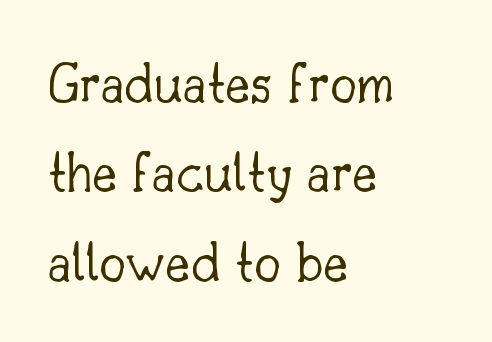
Q: Is the text bold? A: No.
Q: Is the text italic (slanted)? A: No, it is upright.
Q: Is the text underlined? A: No.
Q: How is the paragraph aligned? A: Left-aligned.
Q: Is the spacing between letters normal or unusually wide? A: Normal.
Q: Is the spacing between lines tight, normal or loose? A: Normal.
Q: Width (condensed, normal, or wide)? A: Normal.
Q: Stroke contrast? A: Low.
Q: x-height? A: Small.
Q: Monospaced? A: No.
